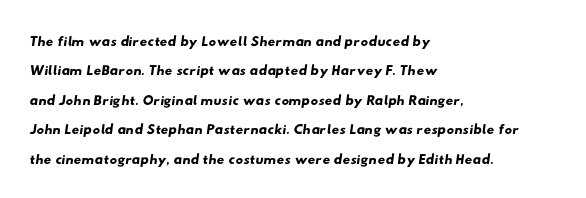
{"underline": "no", "align": "left", "line_spacing": "normal", "line_spacing_ratio": 1.4, "letter_spacing": "normal", "letter_spacing_em": 0.0, "glyph_px": 21}
